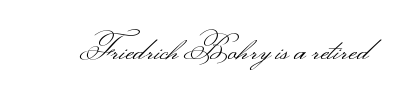
The image shows 32 px light, wide sans-serif type; set normal letter spacing, not underlined; medium stroke contrast.
